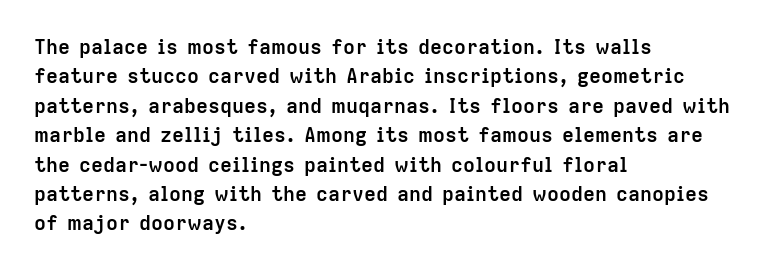
{"italic": "no", "bold": "yes", "underline": "no", "align": "left", "line_spacing": "normal", "line_spacing_ratio": 1.47, "letter_spacing": "normal", "letter_spacing_em": 0.0, "glyph_px": 20}
